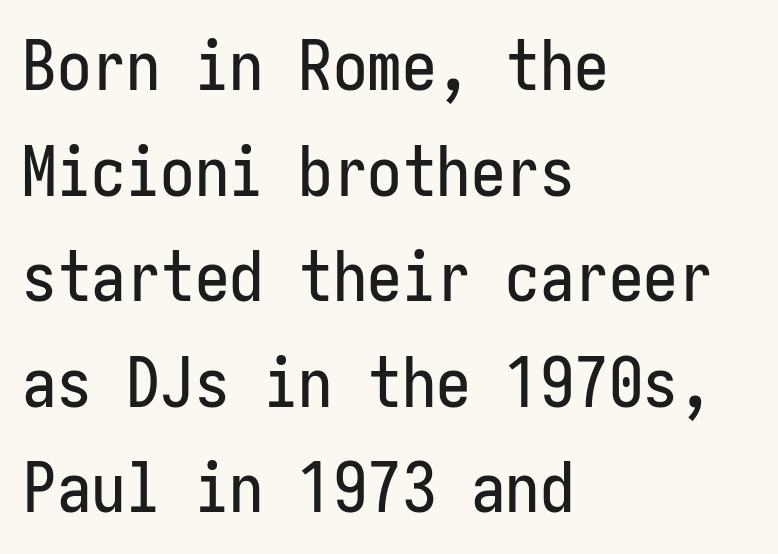
Q: Is the text italic (slanted)? A: No, it is upright.
Q: Is the typeface a serif or a sans-serif typeface? A: Sans-serif.
Q: Is the text underlined? A: No.
Q: How is the paragraph aligned? A: Left-aligned.
Q: Is the spacing between letters normal or unusually wide? A: Normal.
Q: Is the spacing between lines tight, normal or loose? A: Normal.
Q: Width (condensed, normal, or wide)? A: Condensed.
Q: Stroke contrast? A: Low.
Q: x-height? A: Medium.
